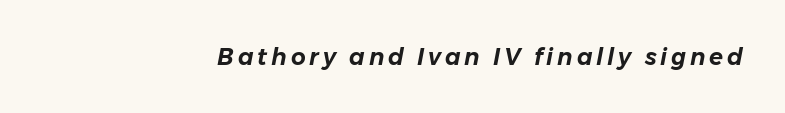
Descender tails drop into unmarked territory. This rendering uses right alignment, leaving the left contour irregular. The axis of the letterforms is tilted away from vertical.
